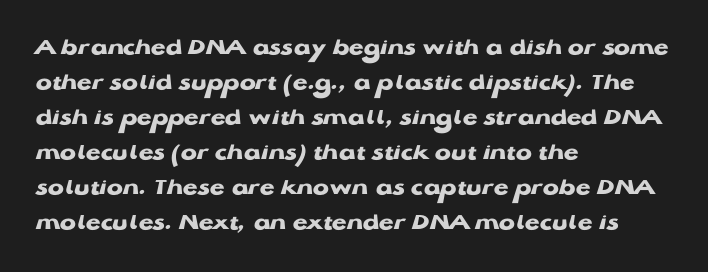
{"italic": "no", "bold": "yes", "underline": "no", "align": "left", "line_spacing": "normal", "line_spacing_ratio": 1.46, "letter_spacing": "normal", "letter_spacing_em": 0.0, "glyph_px": 24}
